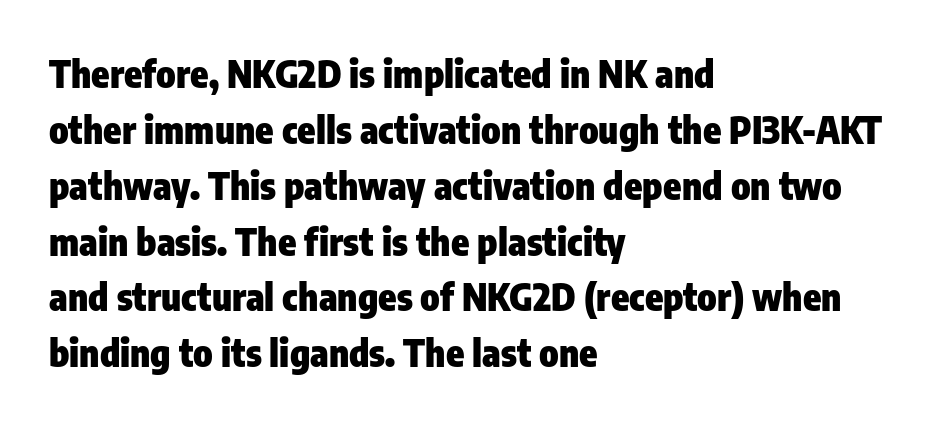
The image shows 37 px heavy, condensed sans-serif type, upright; set left-aligned, normal line spacing (1.51x), normal letter spacing, not underlined; low stroke contrast and a medium x-height.
